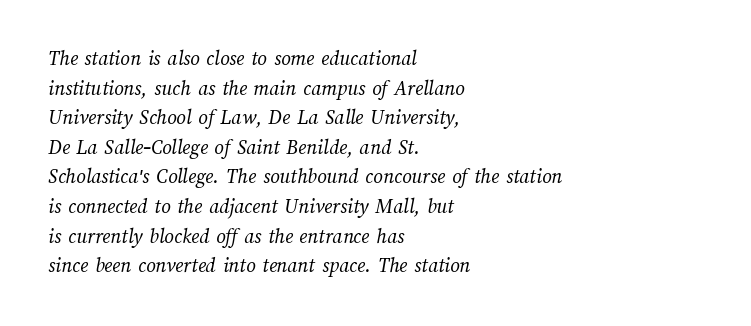
{"bold": "no", "underline": "no", "align": "left", "line_spacing": "normal", "line_spacing_ratio": 1.41, "letter_spacing": "normal", "letter_spacing_em": 0.0, "glyph_px": 21}
